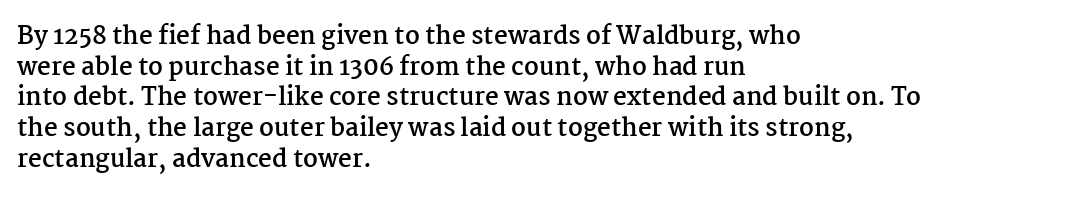
{"italic": "no", "bold": "yes", "underline": "no", "align": "left", "line_spacing": "normal", "line_spacing_ratio": 1.28, "letter_spacing": "normal", "letter_spacing_em": 0.0, "glyph_px": 24}
